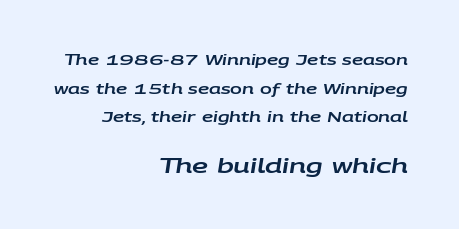
If you squint, the bottom block still reads clearly — it's the larger of the two. Check under the words: just untouched page. The whole block is typeset with a tilt. The leading is generous, giving the passage an open texture. The passage is arranged like a letterhead date or caption credit — flush right.
